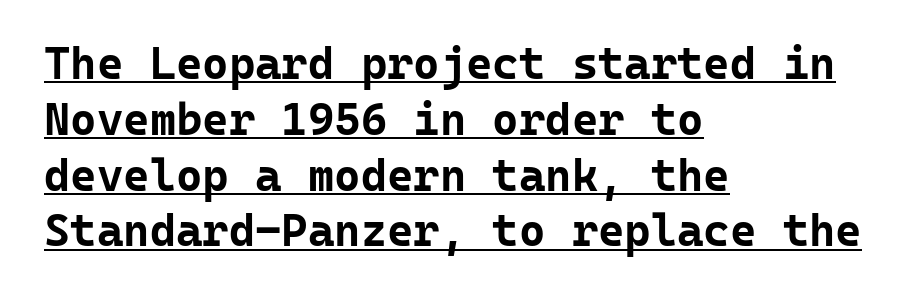
Is the block centered? No — it sits flush against the left margin. Underlining? Definitely there. The horizontal fit of the characters is conventional and even. Quick note: not italic, upright.
